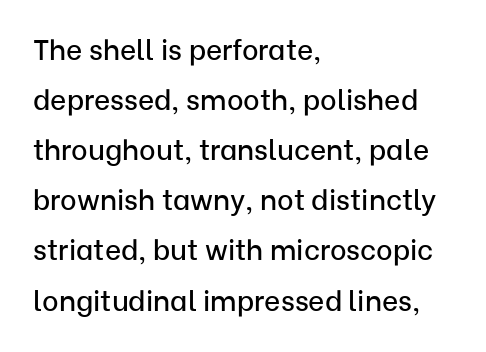
{"serif": "no", "italic": "no", "width": "normal", "stroke_contrast": "low", "x_height": "medium", "monospaced": "no", "underline": "no", "align": "left", "line_spacing_ratio": 1.79, "letter_spacing": "normal", "letter_spacing_em": 0.0, "glyph_px": 28}
